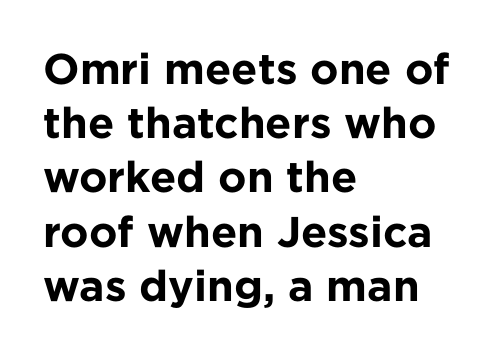
Q: Is the text bold? A: Yes.
Q: Is the text italic (slanted)? A: No, it is upright.
Q: Is the typeface a serif or a sans-serif typeface? A: Sans-serif.
Q: Is the text underlined? A: No.
Q: How is the paragraph aligned? A: Left-aligned.
Q: Is the spacing between letters normal or unusually wide? A: Normal.
Q: Is the spacing between lines tight, normal or loose? A: Normal.
Q: Width (condensed, normal, or wide)? A: Normal.
Q: Stroke contrast? A: Low.
Q: x-height? A: Medium.
Q: Monospaced? A: No.
